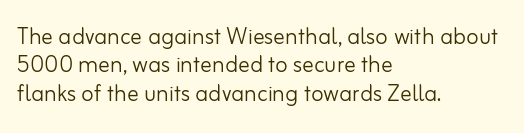
{"serif": "no", "italic": "no", "bold": "no", "weight": "light", "width": "normal", "stroke_contrast": "low", "x_height": "small", "monospaced": "no", "underline": "no", "align": "left", "line_spacing": "tight", "line_spacing_ratio": 0.98, "letter_spacing": "normal", "letter_spacing_em": 0.0, "glyph_px": 29}
